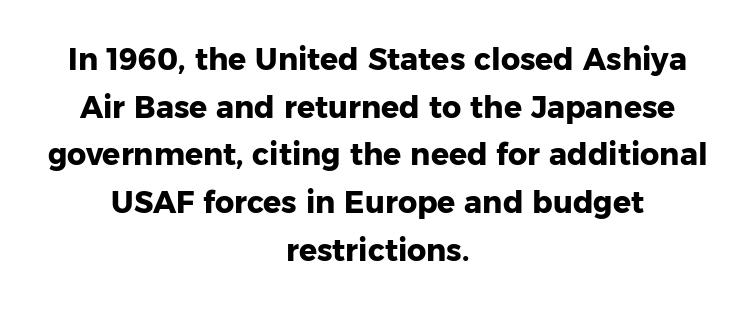
You could not count columns in this text — the font is proportionally spaced. Nobody drew a line under any word here. The typesetting leans heavy: a genuine bold. These lines are composed in type without serifs. Horizontal alignment here is central, giving a formal, balanced look.
